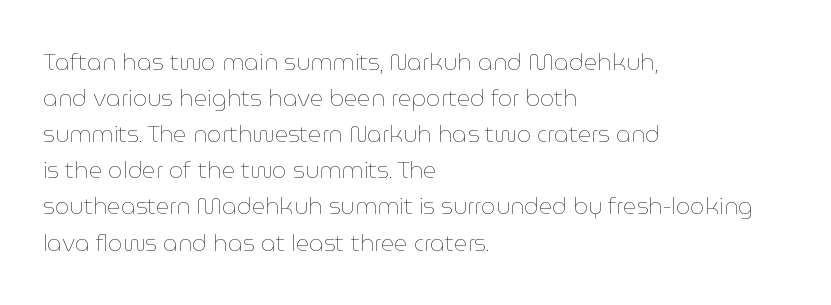
Nothing unusual about the tracking: characters are spaced as the font intends. The typesetter chose a ragged-right arrangement here. Vertical strokes here are truly vertical. In terms of leading, this rendering sits right in the middle.
